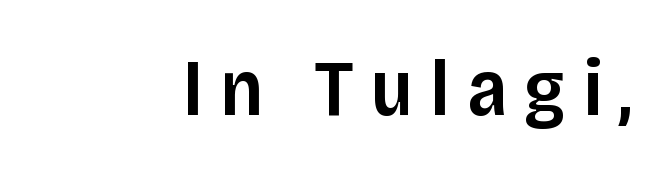
{"serif": "no", "italic": "no", "bold": "semi", "weight": "semibold", "width": "normal", "stroke_contrast": "low", "x_height": "large", "monospaced": "no", "underline": "no", "letter_spacing": "wide", "letter_spacing_em": 0.21, "glyph_px": 80}
